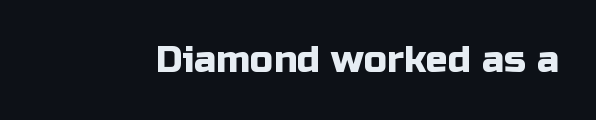
Spacing between characters is what you'd get straight out of the box. Just letters on the line, the space beneath them empty. This rendering employs a face without finishing strokes, i.e., a sans-serif. Each letter keeps its own natural width here, so spacing adapts to shape. Quick note: not italic, upright.
